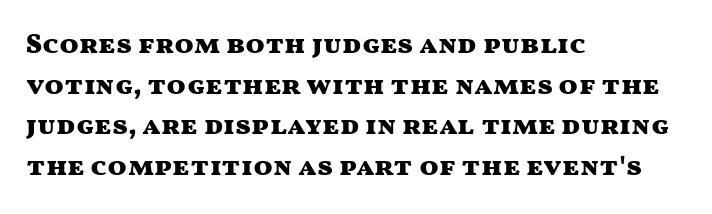
{"serif": "no", "italic": "no", "bold": "yes", "weight": "heavy", "width": "wide", "stroke_contrast": "medium", "x_height": "medium", "monospaced": "no", "underline": "no", "align": "left", "line_spacing": "normal", "line_spacing_ratio": 1.45, "letter_spacing": "normal", "letter_spacing_em": 0.0, "glyph_px": 28}
